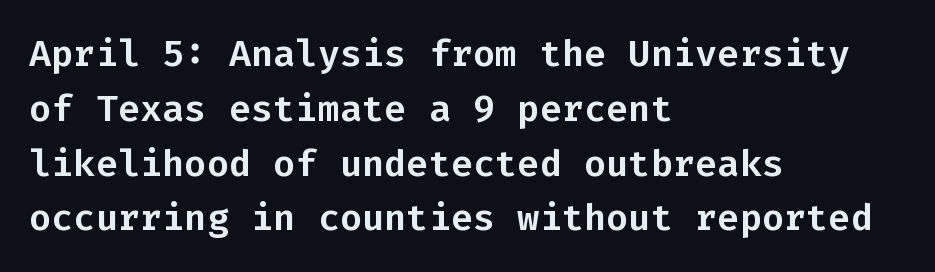
{"serif": "no", "italic": "no", "width": "normal", "stroke_contrast": "low", "x_height": "medium", "monospaced": "yes", "underline": "no", "align": "left", "line_spacing": "normal", "line_spacing_ratio": 1.48, "letter_spacing": "normal", "letter_spacing_em": 0.0, "glyph_px": 37}
